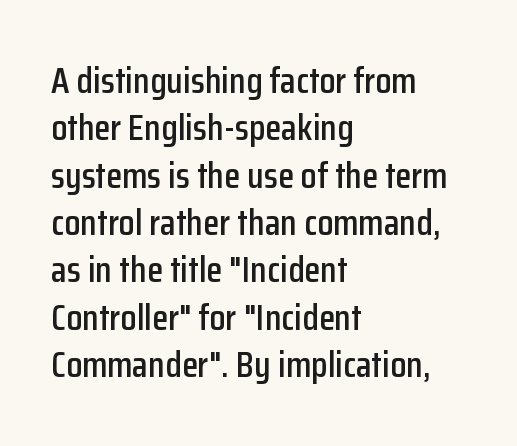
The image shows 37 px condensed sans-serif type, upright; set left-aligned, normal line spacing (1.28x), normal letter spacing, not underlined; low stroke contrast and a medium x-height.
